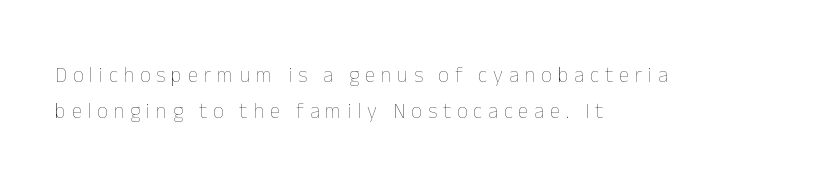
{"italic": "no", "bold": "no", "underline": "no", "align": "left", "line_spacing": "normal", "line_spacing_ratio": 1.7, "letter_spacing": "wide", "letter_spacing_em": 0.28, "glyph_px": 21}
